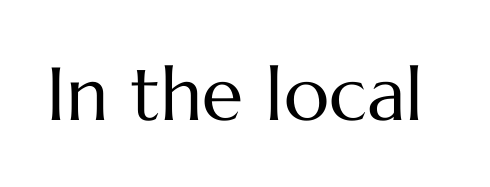
Designer's note — italics off, roman on. Do the characters align in a grid? No, the font is proportional. No heavy texture on the line: the type isn't bold. This sample uses plain, unmodified letter spacing.
